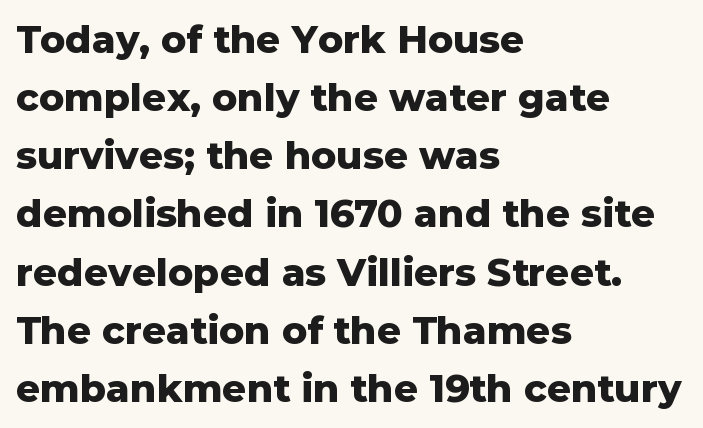
The image shows 38 px heavy sans-serif type, upright; set left-aligned, normal line spacing (1.53x), normal letter spacing, not underlined; low stroke contrast and a medium x-height.
